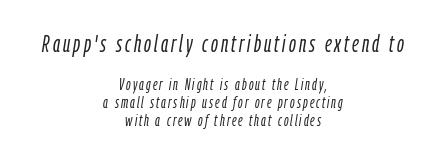
The image shows 24 px text type, italic (leaning right); set centered, tight line spacing (1.13x), not underlined; the first (top) block is 1.5x larger.
